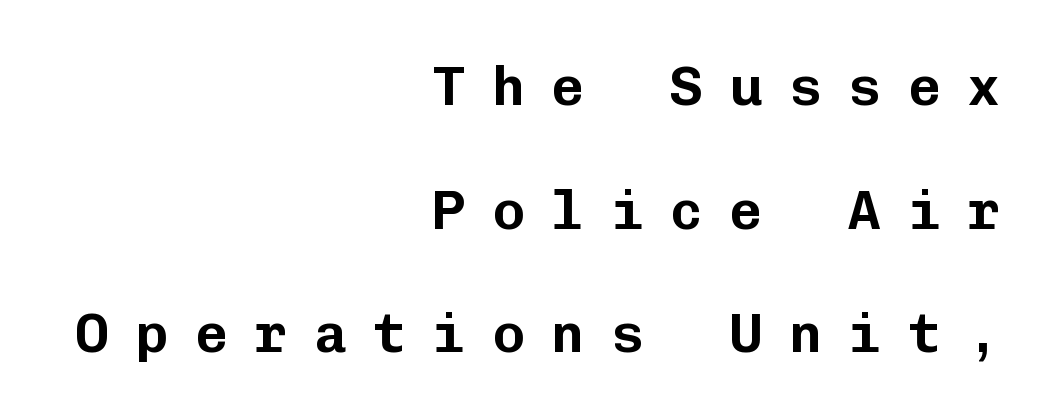
The rendering uses a large line-height, opening up the rows. Only glyphs here, with clear space below each row. The font family rendered here belongs to the sans-serif group. Fixed-width glyphs throughout — classic coding-font behaviour. In CSS terms this would be text-align: right.
